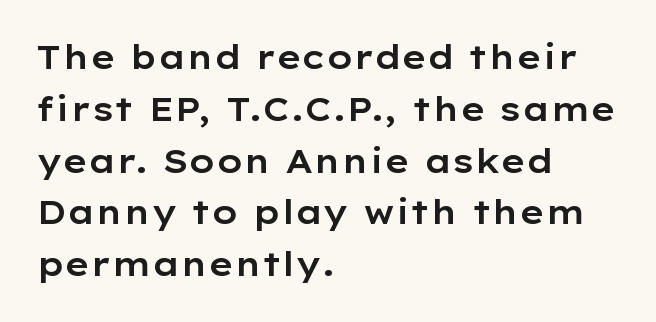
The image shows 33 px wide sans-serif type, upright; set left-aligned, normal line spacing (1.57x), normal letter spacing, not underlined; low stroke contrast and a medium x-height.
